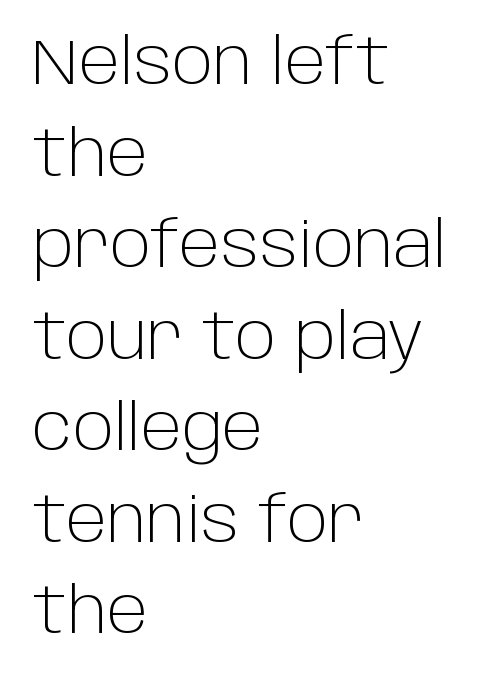
The image shows 64 px light sans-serif type, upright; set left-aligned, normal line spacing (1.43x), normal letter spacing, not underlined; low stroke contrast and a large x-height.
